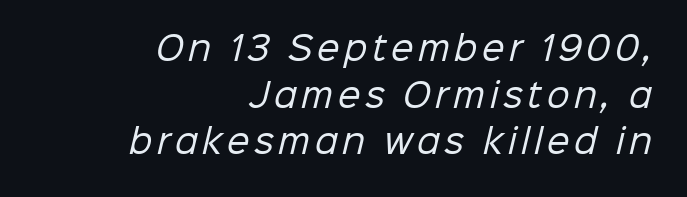
Q: Is the text bold? A: No.
Q: Is the typeface a serif or a sans-serif typeface? A: Sans-serif.
Q: Is the text underlined? A: No.
Q: How is the paragraph aligned? A: Right-aligned.
Q: Is the spacing between lines tight, normal or loose? A: Normal.
Q: Width (condensed, normal, or wide)? A: Normal.
Q: Stroke contrast? A: Low.
Q: x-height? A: Medium.
Q: Monospaced? A: No.
